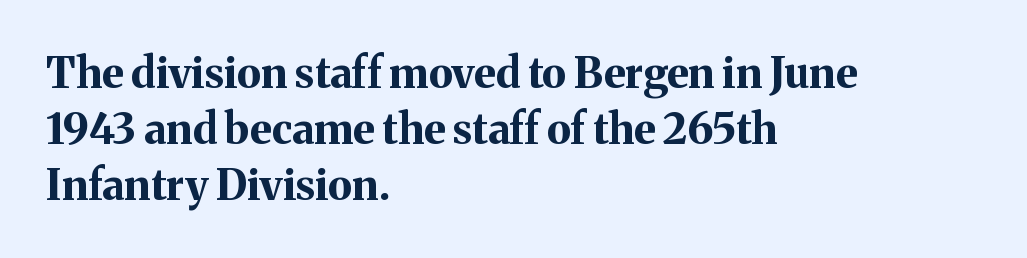
Q: Is the text bold? A: Yes.
Q: Is the text italic (slanted)? A: No, it is upright.
Q: Is the typeface a serif or a sans-serif typeface? A: Serif.
Q: Is the text underlined? A: No.
Q: How is the paragraph aligned? A: Left-aligned.
Q: Is the spacing between letters normal or unusually wide? A: Normal.
Q: Is the spacing between lines tight, normal or loose? A: Normal.
Q: Width (condensed, normal, or wide)? A: Normal.
Q: Stroke contrast? A: Medium.
Q: x-height? A: Medium.
Q: Monospaced? A: No.
